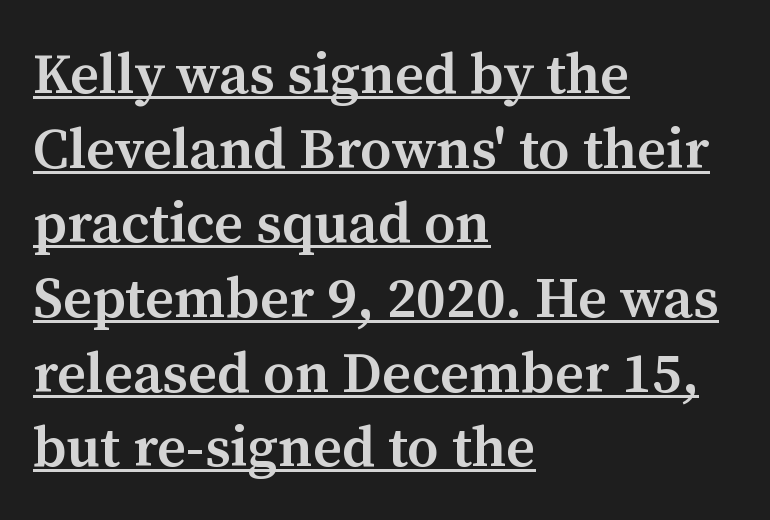
Each line of the rendering has a horizontal stroke beneath the glyphs. Style check: upright. Is there much room between lines? A standard amount, neither cramped nor airy. Here the designer chose a conventional face with non-uniform glyph widths.
